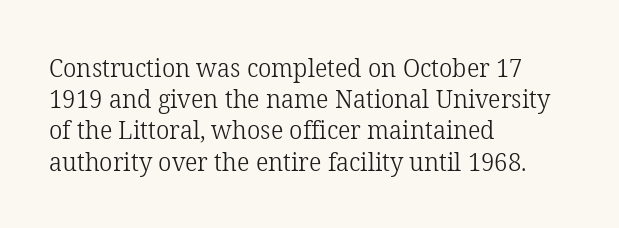
The image shows 26 px text type, upright; set left-aligned, line spacing 1.2x, normal letter spacing, not underlined.
